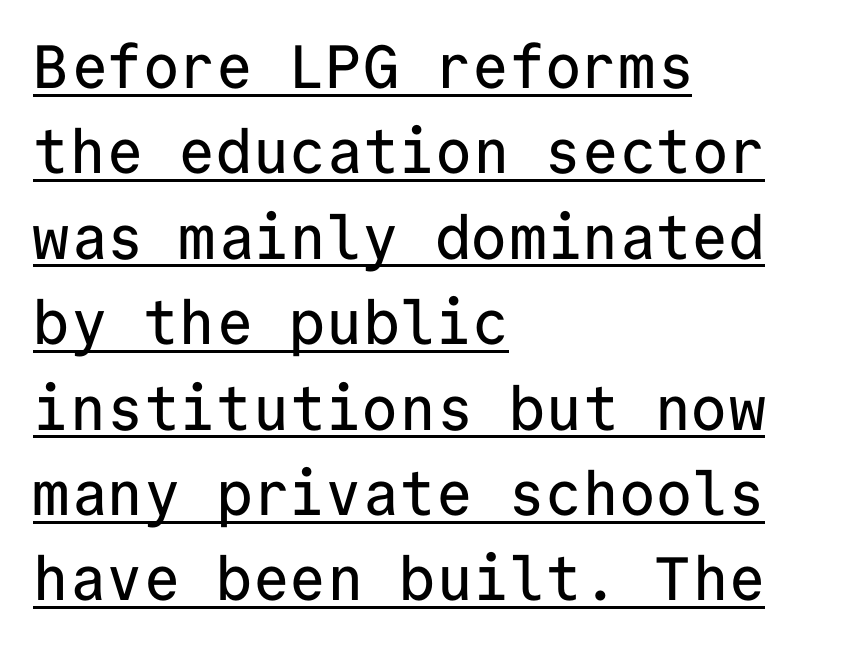
{"serif": "no", "italic": "no", "width": "normal", "stroke_contrast": "low", "x_height": "medium", "monospaced": "yes", "underline": "yes", "align": "left", "line_spacing": "normal", "line_spacing_ratio": 1.4, "letter_spacing": "normal", "letter_spacing_em": 0.0, "glyph_px": 61}
